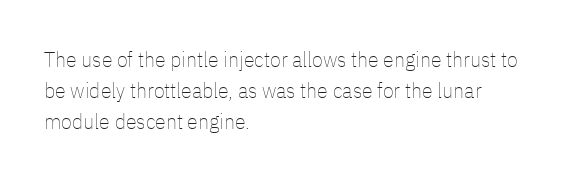
{"italic": "no", "bold": "no", "underline": "no", "align": "left", "line_spacing": "normal", "line_spacing_ratio": 1.4, "letter_spacing": "normal", "letter_spacing_em": 0.0, "glyph_px": 22}
